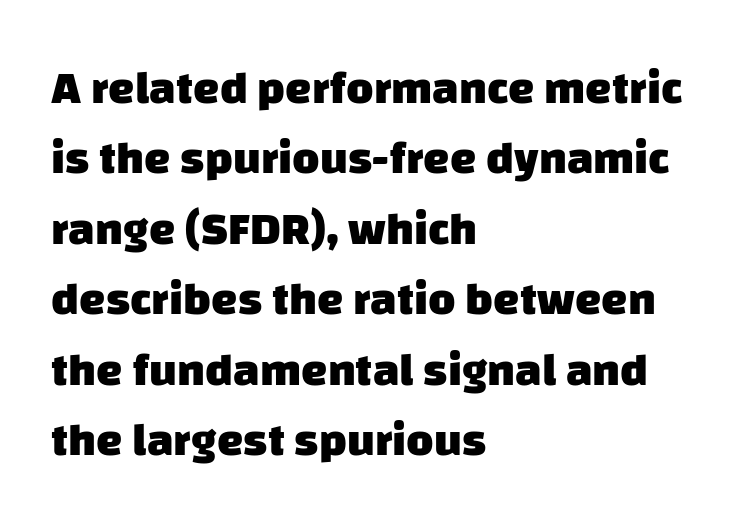
Reading down the column, the eye jumps a familiar distance to each next line. The ragged edge is on the right, which tells us the setting is flush left. Is the type bold? Yes — the strokes are clearly thick and heavy. A typesetter would call this proportional, since set widths differ per character. This rendering leaves character spacing at its baseline value. The passage shown is not underscored anywhere.
